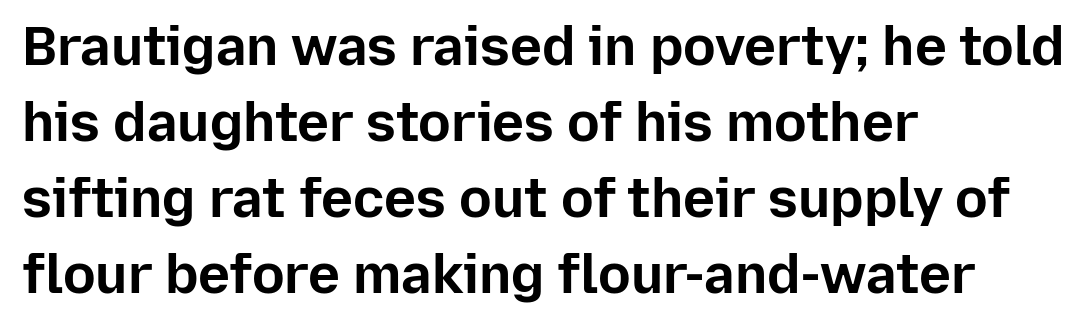
The sample has been set heavy, in full bold. A sans-serif font was chosen for this passage. Posture: vertical. A normal amount of white space separates one row of letters from the next. Decoration check: the copy has no underline.
